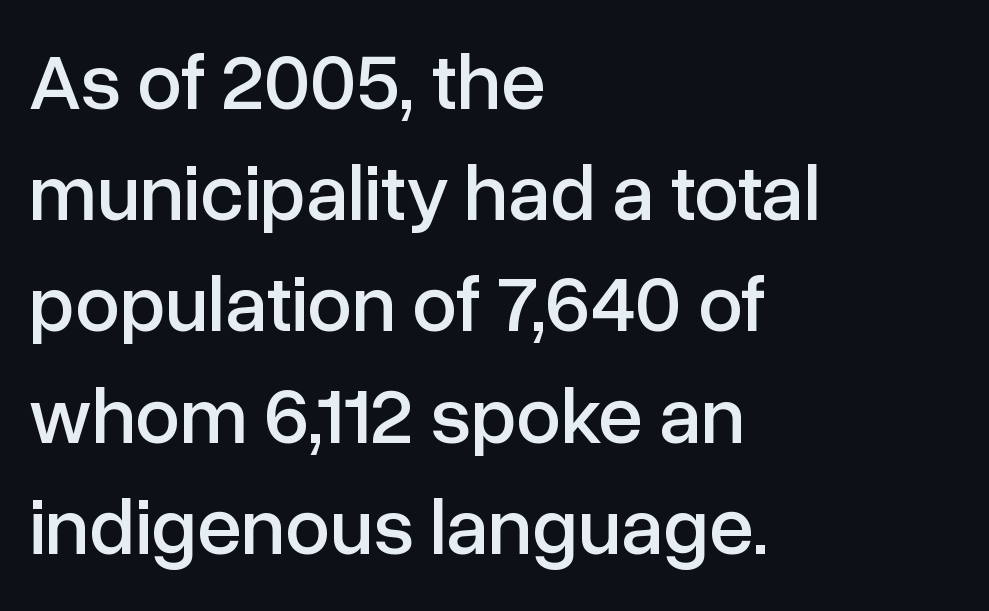
Q: Is the text italic (slanted)? A: No, it is upright.
Q: Is the typeface a serif or a sans-serif typeface? A: Sans-serif.
Q: Is the text underlined? A: No.
Q: How is the paragraph aligned? A: Left-aligned.
Q: Is the spacing between letters normal or unusually wide? A: Normal.
Q: Is the spacing between lines tight, normal or loose? A: Normal.
Q: Width (condensed, normal, or wide)? A: Normal.
Q: Stroke contrast? A: Low.
Q: x-height? A: Medium.
Q: Monospaced? A: No.
